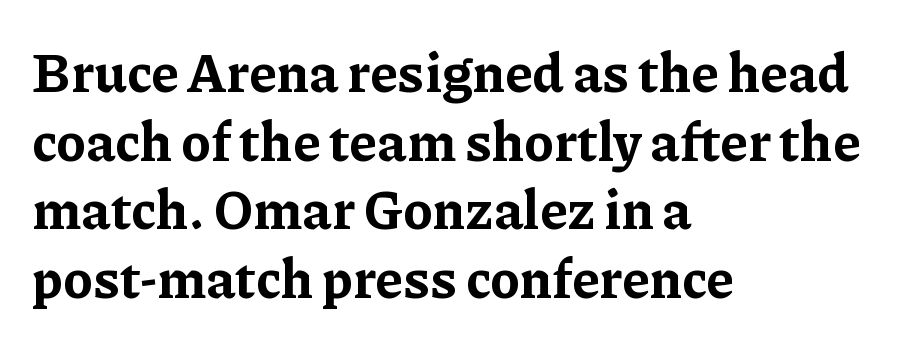
Tracking value appears to be zero — textbook default spacing. Upright lettering throughout. Layout note: lines flush left. The passage shown is typed in a proportional face where columns would drift. The space beneath each line is pristine and unruled.
